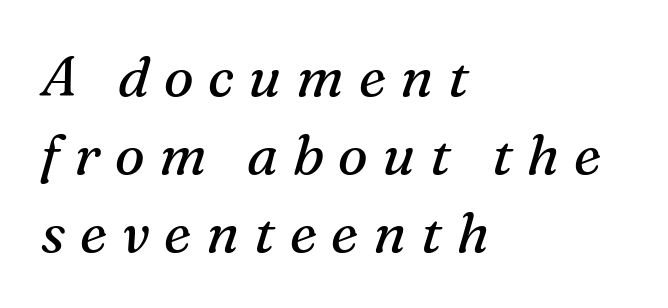
Q: Is the text bold? A: No.
Q: Is the text italic (slanted)? A: Yes, it leans right by about 16 degrees.
Q: Is the typeface a serif or a sans-serif typeface? A: Serif.
Q: Is the text underlined? A: No.
Q: How is the paragraph aligned? A: Left-aligned.
Q: Is the spacing between letters normal or unusually wide? A: Unusually wide.
Q: Is the spacing between lines tight, normal or loose? A: Normal.
Q: Width (condensed, normal, or wide)? A: Normal.
Q: Stroke contrast? A: Medium.
Q: x-height? A: Medium.
Q: Monospaced? A: No.
